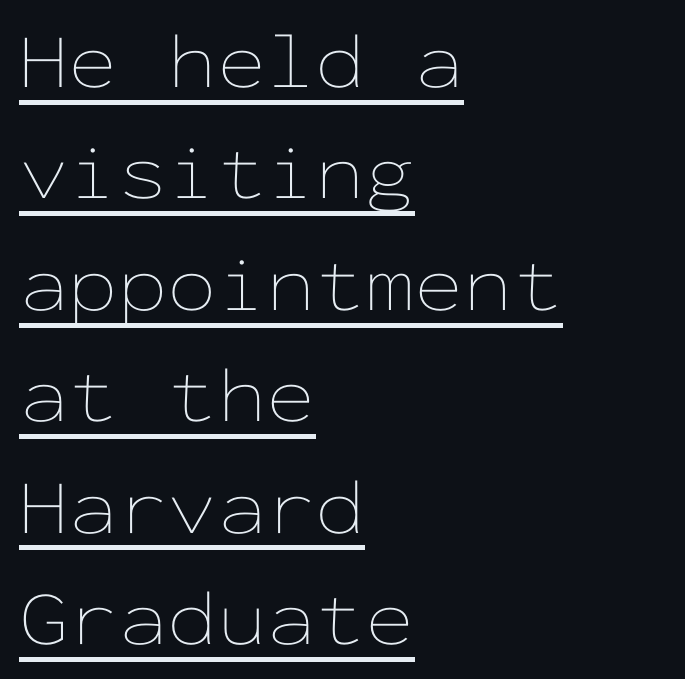
{"italic": "no", "bold": "no", "weight": "thin", "width": "wide", "stroke_contrast": "low", "x_height": "medium", "monospaced": "yes", "underline": "yes", "align": "left", "line_spacing": "normal", "line_spacing_ratio": 1.41, "letter_spacing": "normal", "letter_spacing_em": 0.0, "glyph_px": 79}
